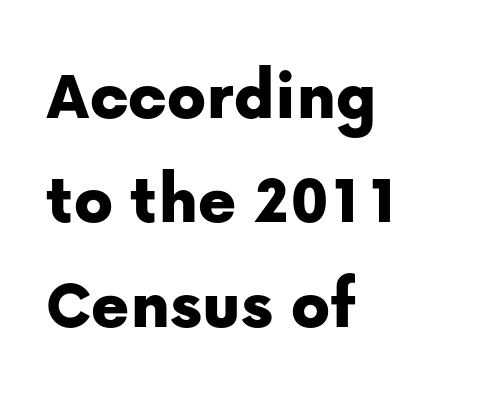
The image shows 72 px sans-serif type, upright; set left-aligned, normal line spacing (1.45x), normal letter spacing, not underlined; low stroke contrast and a medium x-height.
